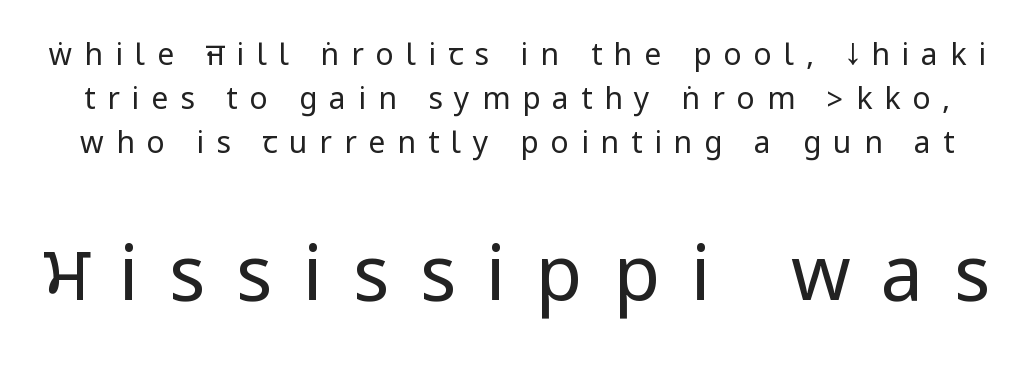
Q: Is the text bold? A: No.
Q: Is the text italic (slanted)? A: No, it is upright.
Q: Is the typeface a serif or a sans-serif typeface? A: Sans-serif.
Q: Is the text underlined? A: No.
Q: Is the spacing between letters normal or unusually wide? A: Unusually wide.
Q: Is the spacing between lines tight, normal or loose? A: Normal.
Q: Which block of text is set in a larger size, the first (top) or the second (bottom)? A: The second (bottom) one.
Q: Width (condensed, normal, or wide)? A: Condensed.
Q: Stroke contrast? A: Low.
